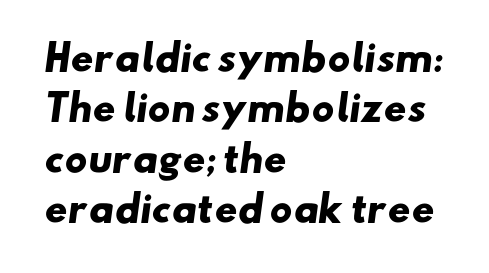
The image shows 35 px heavy, wide sans-serif type; set left-aligned, normal line spacing (1.44x), normal letter spacing, not underlined; low stroke contrast and a small x-height.
